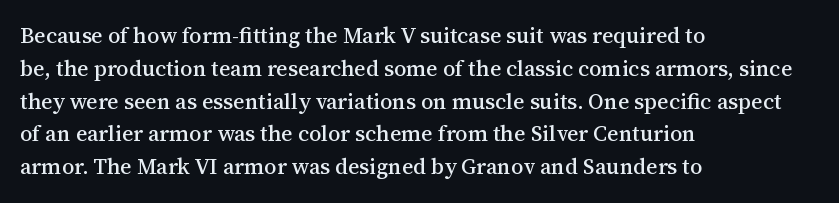
The image shows 22 px text type, upright; set left-aligned, normal line spacing (1.49x), normal letter spacing, not underlined.
